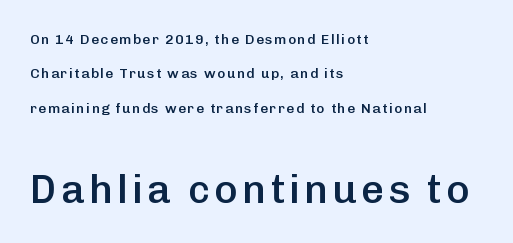
Q: Is the text bold? A: Semi-bold.
Q: Is the text italic (slanted)? A: No, it is upright.
Q: Is the typeface a serif or a sans-serif typeface? A: Sans-serif.
Q: Is the text underlined? A: No.
Q: How is the paragraph aligned? A: Left-aligned.
Q: Is the spacing between lines tight, normal or loose? A: Loose.
Q: Which block of text is set in a larger size, the first (top) or the second (bottom)? A: The second (bottom) one.
Q: Width (condensed, normal, or wide)? A: Normal.
Q: Stroke contrast? A: Low.
Q: x-height? A: Medium.
Q: Monospaced? A: No.
